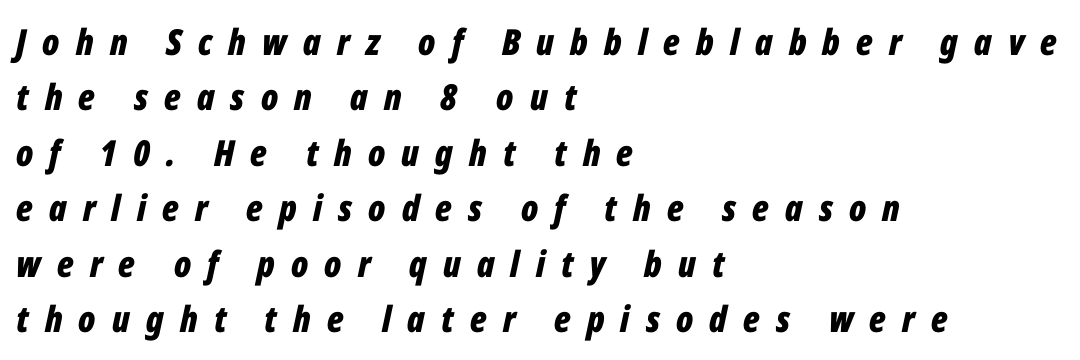
The image shows 36 px bold, condensed type, italic (leaning right); set left-aligned, normal line spacing (1.54x), unusually wide letter spacing (+0.45 em), not underlined; low stroke contrast and a medium x-height.
